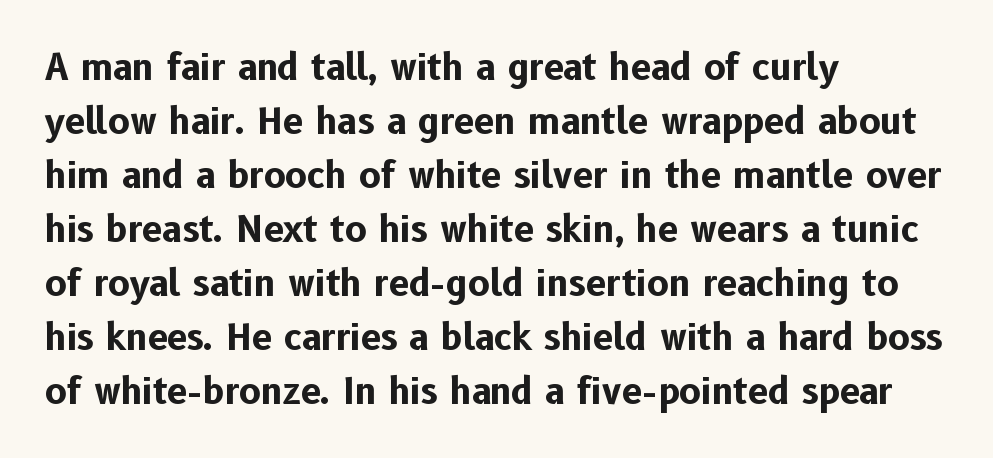
Q: Is the text bold? A: Yes.
Q: Is the text italic (slanted)? A: No, it is upright.
Q: Is the typeface a serif or a sans-serif typeface? A: Sans-serif.
Q: Is the text underlined? A: No.
Q: How is the paragraph aligned? A: Left-aligned.
Q: Is the spacing between letters normal or unusually wide? A: Normal.
Q: Is the spacing between lines tight, normal or loose? A: Normal.
Q: Width (condensed, normal, or wide)? A: Normal.
Q: Stroke contrast? A: Low.
Q: x-height? A: Medium.
Q: Monospaced? A: No.
